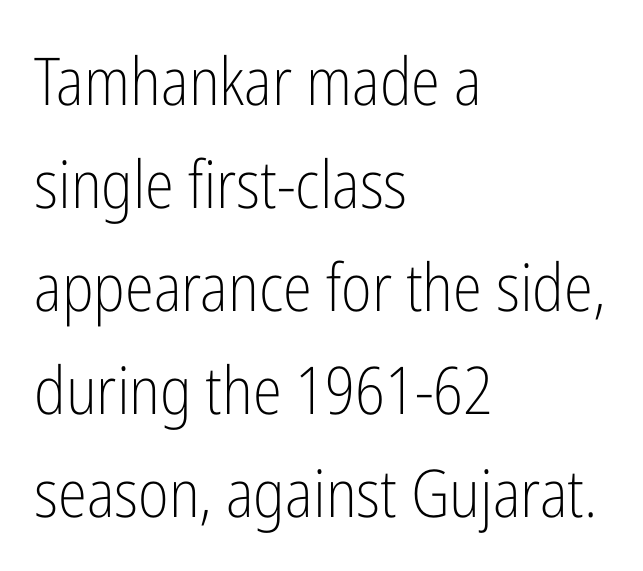
Q: Is the text bold? A: No.
Q: Is the text italic (slanted)? A: No, it is upright.
Q: Is the typeface a serif or a sans-serif typeface? A: Sans-serif.
Q: Is the text underlined? A: No.
Q: How is the paragraph aligned? A: Left-aligned.
Q: Is the spacing between letters normal or unusually wide? A: Normal.
Q: Is the spacing between lines tight, normal or loose? A: Normal.
Q: Width (condensed, normal, or wide)? A: Condensed.
Q: Stroke contrast? A: Low.
Q: x-height? A: Medium.
Q: Monospaced? A: No.
